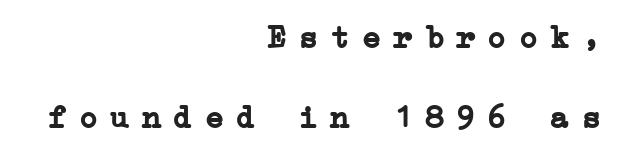
Rendered with straight, roman letterforms. Tracking value appears strongly positive — letters spread wide. The ragged edge is on the left, which tells us the setting is flush right. Baseline-to-baseline distance is far greater than the letter height. Its strokes are broad and dark, the hallmark of bold type.
